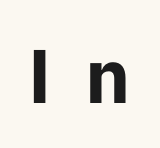
Look at the bottom of the vertical strokes: they stop flat, with no serifs. Any mark beneath the type? The region is blank. Typesetter's note: full bold, strokes at maximum text heaviness. This is the regular roman posture of the typeface. Look at the tracking — it's clearly loosened, letters drifting apart.
